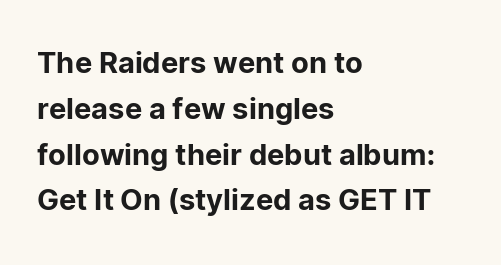
{"serif": "no", "italic": "no", "width": "normal", "stroke_contrast": "low", "x_height": "medium", "monospaced": "no", "underline": "no", "align": "left", "line_spacing": "normal", "line_spacing_ratio": 1.58, "letter_spacing": "normal", "letter_spacing_em": 0.0, "glyph_px": 29}
